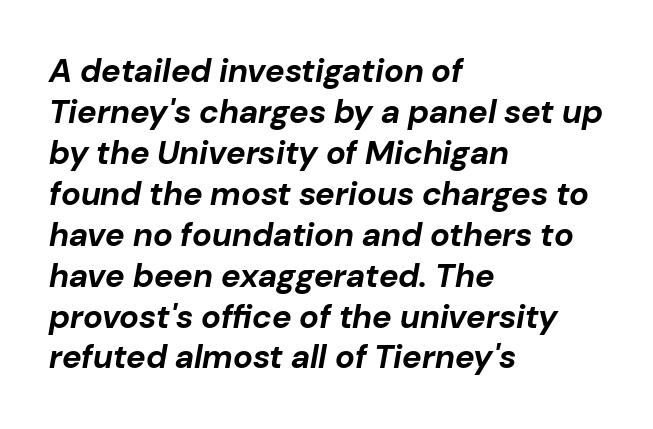
Looks like regular typesetting: each glyph gets only the width it needs. The rendering uses a bold face; every stroke is thick and dark. Any mark beneath the type? The region is blank. Honestly, the letter spacing is just normal — you wouldn't notice it. Which margin do the lines hug? The left one — the right edge is uneven.
